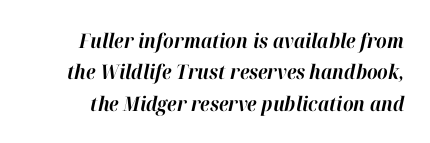
Caption: standard tracking, unaltered. Check under the words: just untouched page. Its strokes are broad and dark, the hallmark of bold type. Summary of vertical rhythm: regular, with standard interline spacing.
